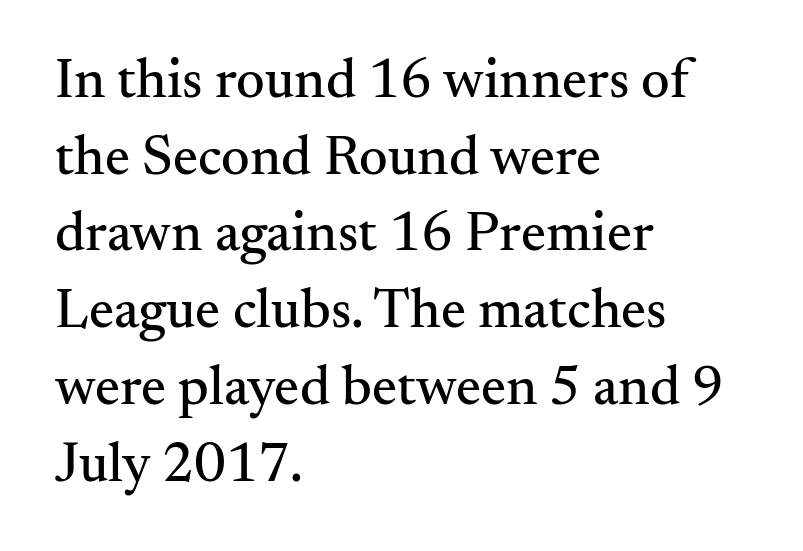
Q: Is the text italic (slanted)? A: No, it is upright.
Q: Is the typeface a serif or a sans-serif typeface? A: Serif.
Q: Is the text underlined? A: No.
Q: How is the paragraph aligned? A: Left-aligned.
Q: Is the spacing between letters normal or unusually wide? A: Normal.
Q: Is the spacing between lines tight, normal or loose? A: Normal.
Q: Width (condensed, normal, or wide)? A: Normal.
Q: Stroke contrast? A: Medium.
Q: x-height? A: Small.
Q: Monospaced? A: No.
